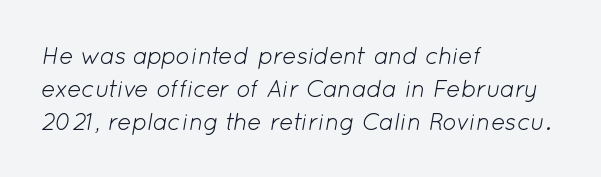
Students, observe: this is what conventionally led text looks like. A light-to-regular cut is what we see here. Left-aligned paragraph, ragged on the right. The passage shown leans; its letterforms are oblique. Here the glyphs are tracked normally, forming tight word shapes.
